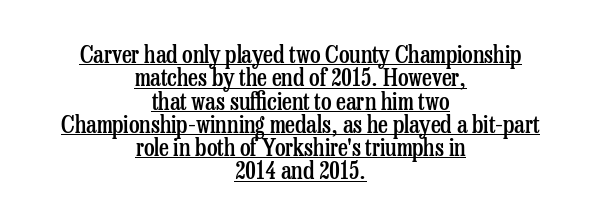
Q: Is the text bold? A: Semi-bold.
Q: Is the text italic (slanted)? A: No, it is upright.
Q: Is the text underlined? A: Yes.
Q: How is the paragraph aligned? A: Centered.
Q: Is the spacing between letters normal or unusually wide? A: Normal.
Q: Is the spacing between lines tight, normal or loose? A: Tight.
